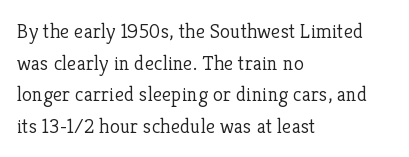
Style check: upright. Leftover space on each line is placed entirely after the last word. The rows are spaced the way most documents space them. The font is comparable to plain body text, perhaps lighter. Honestly, there is no underline to notice here at all. Nobody touched the tracking dial on this one.
